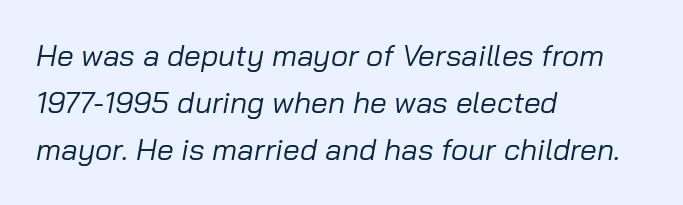
Q: Is the text bold? A: No.
Q: Is the text italic (slanted)? A: Yes, it leans right by about 10 degrees.
Q: Is the text underlined? A: No.
Q: How is the paragraph aligned? A: Left-aligned.
Q: Is the spacing between letters normal or unusually wide? A: Normal.
Q: Is the spacing between lines tight, normal or loose? A: Normal.
Q: Width (condensed, normal, or wide)? A: Normal.
Q: Stroke contrast? A: Low.
Q: x-height? A: Medium.
Q: Monospaced? A: No.
